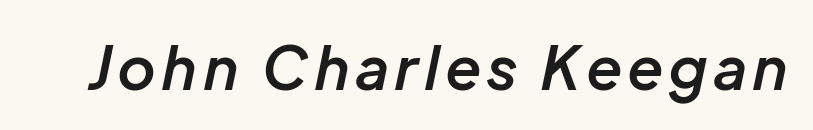
Q: Is the text bold? A: Semi-bold.
Q: Is the text italic (slanted)? A: Yes, it leans right by about 12 degrees.
Q: Is the text underlined? A: No.
Q: Width (condensed, normal, or wide)? A: Normal.
Q: Stroke contrast? A: Low.
Q: x-height? A: Medium.
Q: Monospaced? A: No.
